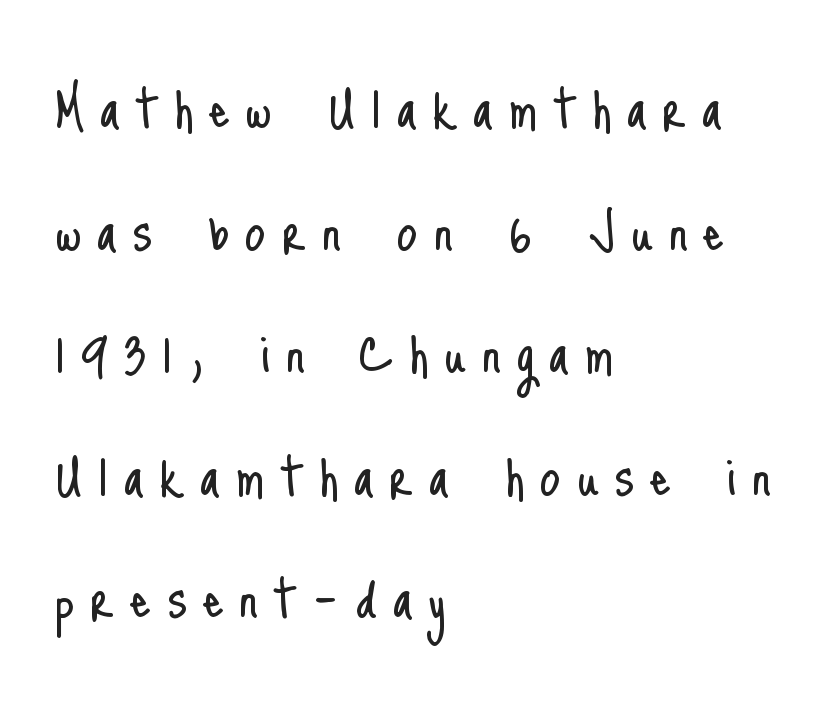
No letter is thick-stroked: the sample isn't bold. The face used here is rendered with a markedly widened letterfit. In terms of letterform style, serifs are entirely absent. Letters rest on an invisible, unmarked baseline.
